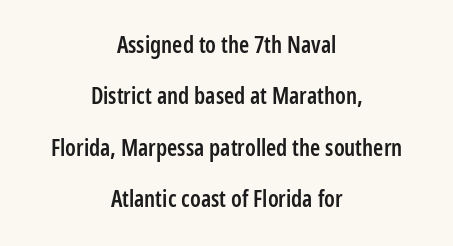
{"italic": "no", "bold": "semi", "underline": "no", "align": "center", "line_spacing": "loose", "line_spacing_ratio": 2.23, "letter_spacing": "normal", "letter_spacing_em": 0.0, "glyph_px": 23}
